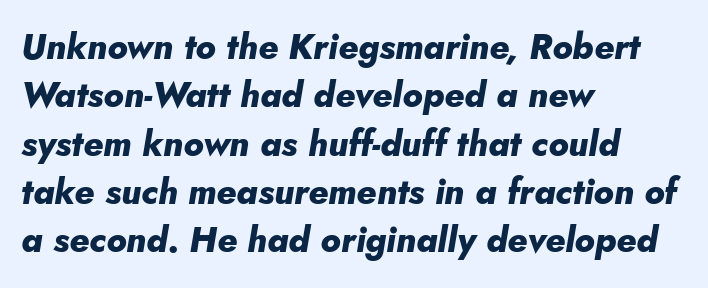
The glyphs look as if they've been sheared to an angle. The face used here is rendered with its standard letterfit. The rows are spaced the way most documents space them. Notice how the passage keeps a crisp vertical edge on the left only. Only glyphs here, with clear space below each row. The face used here is proportionally spaced, like ordinary book or web type.
